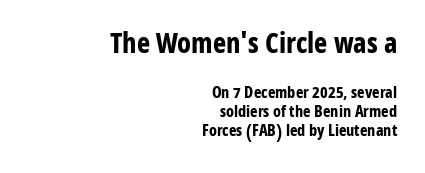
Q: Is the text bold? A: Yes.
Q: Is the text italic (slanted)? A: No, it is upright.
Q: Is the typeface a serif or a sans-serif typeface? A: Sans-serif.
Q: Is the text underlined? A: No.
Q: How is the paragraph aligned? A: Right-aligned.
Q: Is the spacing between letters normal or unusually wide? A: Normal.
Q: Which block of text is set in a larger size, the first (top) or the second (bottom)? A: The first (top) one.
Q: Width (condensed, normal, or wide)? A: Condensed.
Q: Stroke contrast? A: Low.
Q: x-height? A: Medium.
Q: Monospaced? A: No.
